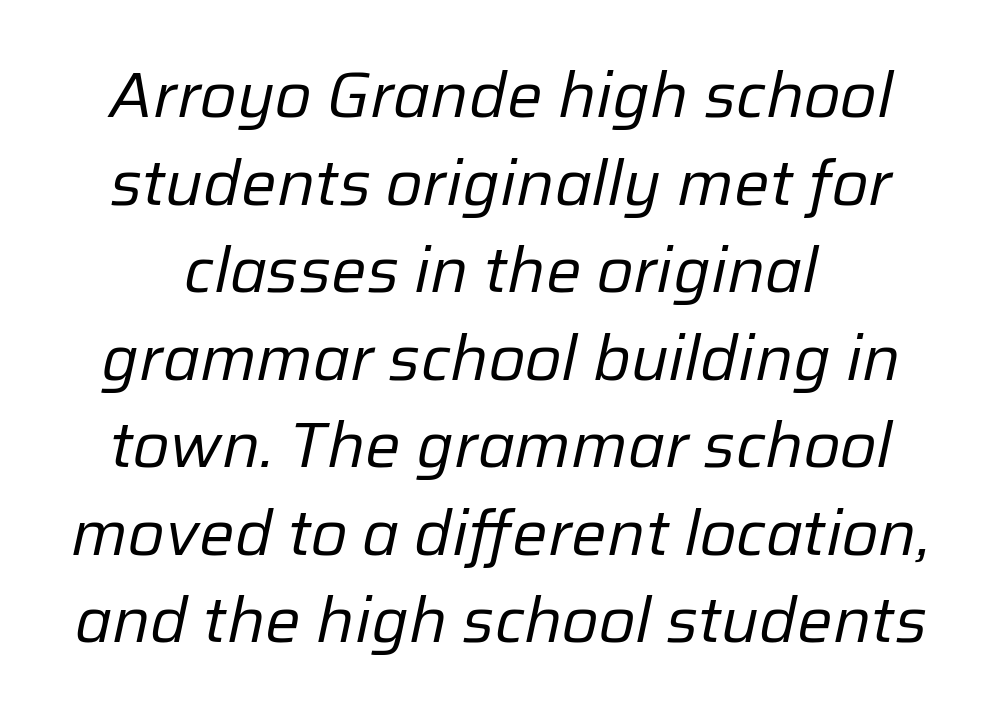
{"italic": "yes", "lean": "right", "slant_degrees": 12, "bold": "no", "weight": "regular", "width": "normal", "stroke_contrast": "low", "x_height": "medium", "monospaced": "no", "underline": "no", "line_spacing": "normal", "line_spacing_ratio": 1.39, "letter_spacing": "normal", "letter_spacing_em": 0.0, "glyph_px": 63}
